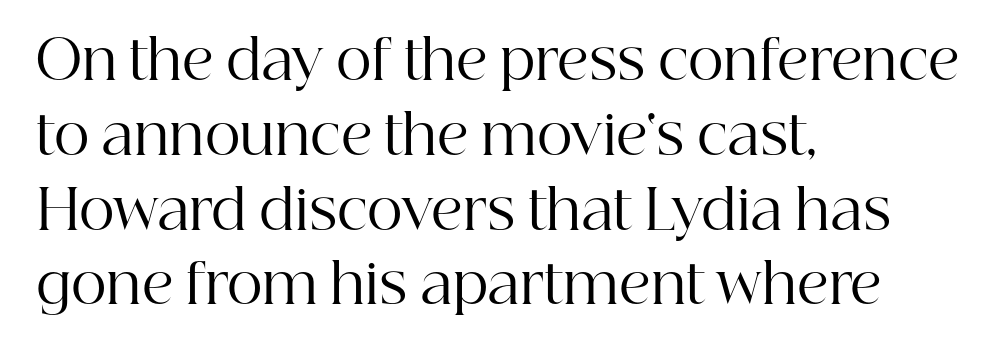
{"serif": "yes", "italic": "no", "bold": "no", "weight": "regular", "width": "normal", "stroke_contrast": "high", "x_height": "medium", "monospaced": "no", "underline": "no", "align": "left", "line_spacing": "normal", "line_spacing_ratio": 1.36, "letter_spacing": "normal", "letter_spacing_em": 0.0, "glyph_px": 55}
